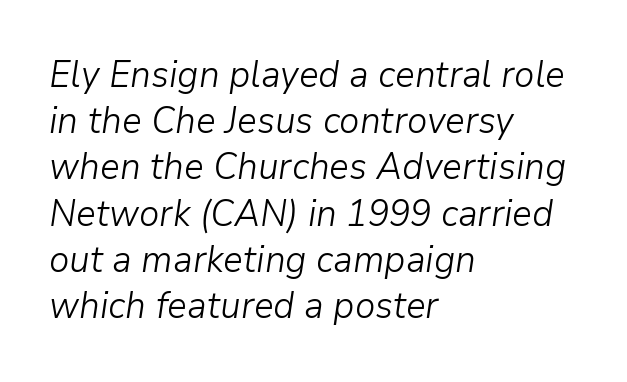
{"italic": "yes", "lean": "right", "slant_degrees": 9, "bold": "no", "weight": "light", "width": "normal", "stroke_contrast": "low", "x_height": "medium", "monospaced": "no", "underline": "no", "align": "left", "line_spacing": "normal", "line_spacing_ratio": 1.25, "letter_spacing": "normal", "letter_spacing_em": 0.0, "glyph_px": 37}
